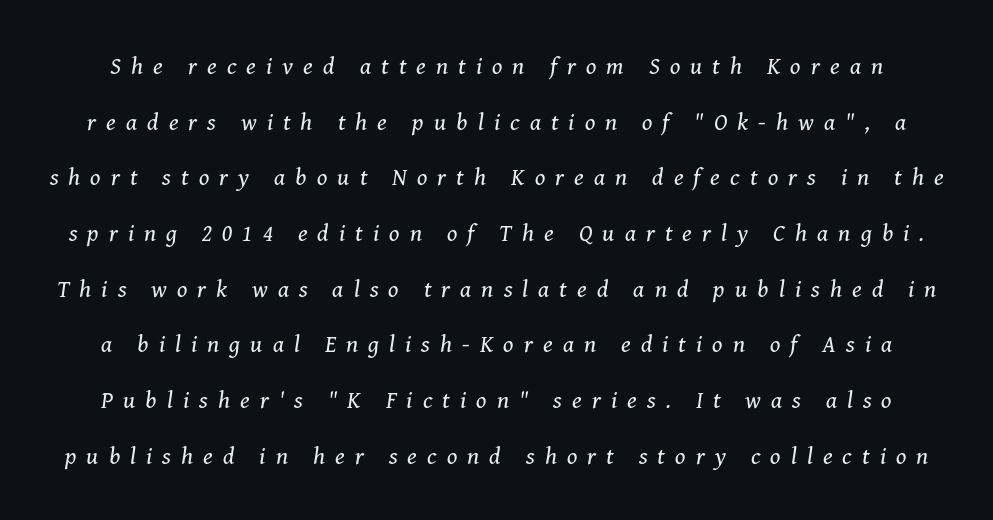
{"italic": "yes", "lean": "right", "slant_degrees": 8, "bold": "no", "underline": "no", "line_spacing": "loose", "line_spacing_ratio": 2.32, "letter_spacing": "wide", "letter_spacing_em": 0.42, "glyph_px": 24}
